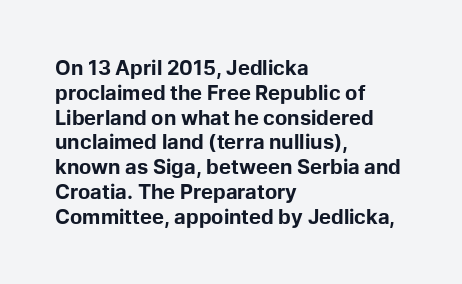
Q: Is the text bold? A: Yes.
Q: Is the text italic (slanted)? A: No, it is upright.
Q: Is the text underlined? A: No.
Q: How is the paragraph aligned? A: Left-aligned.
Q: Is the spacing between letters normal or unusually wide? A: Normal.
